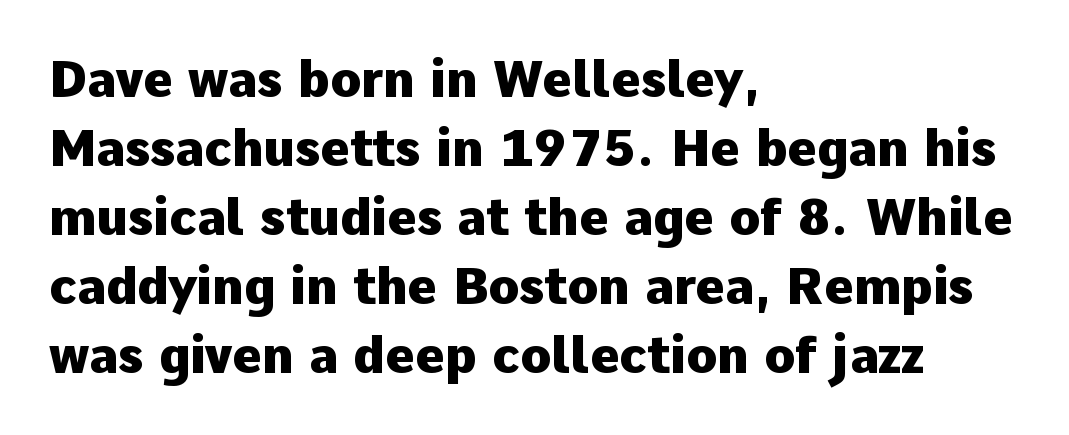
Q: Is the text bold? A: Yes.
Q: Is the text italic (slanted)? A: No, it is upright.
Q: Is the typeface a serif or a sans-serif typeface? A: Sans-serif.
Q: Is the text underlined? A: No.
Q: How is the paragraph aligned? A: Left-aligned.
Q: Is the spacing between letters normal or unusually wide? A: Normal.
Q: Is the spacing between lines tight, normal or loose? A: Normal.
Q: Width (condensed, normal, or wide)? A: Normal.
Q: Stroke contrast? A: Low.
Q: x-height? A: Medium.
Q: Monospaced? A: No.
